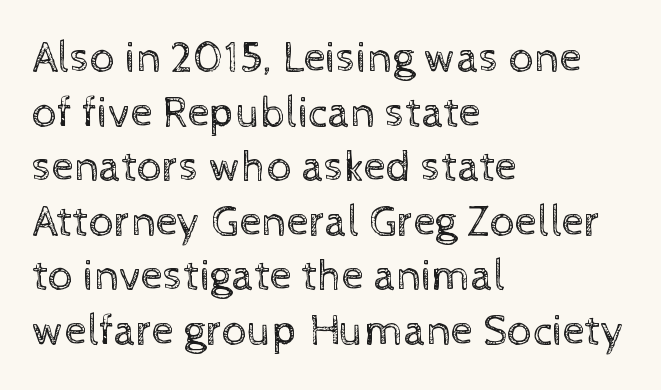
Q: Is the text bold? A: No.
Q: Is the text italic (slanted)? A: No, it is upright.
Q: Is the text underlined? A: No.
Q: How is the paragraph aligned? A: Left-aligned.
Q: Is the spacing between letters normal or unusually wide? A: Normal.
Q: Width (condensed, normal, or wide)? A: Normal.
Q: x-height? A: Medium.
Q: Monospaced? A: No.
